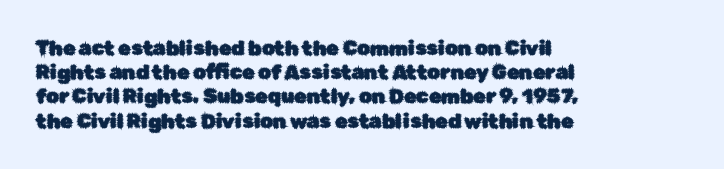
The image shows 20 px text type, upright; set left-aligned, line spacing 1.21x, normal letter spacing, not underlined.
